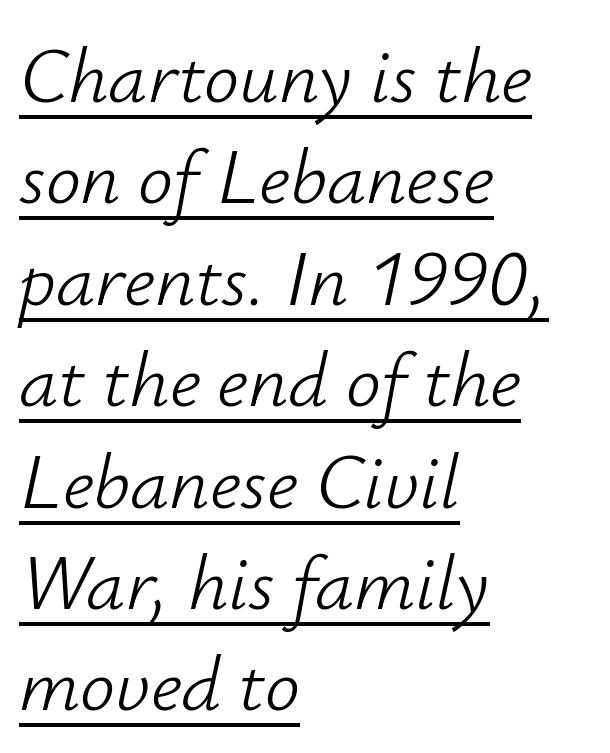
{"italic": "yes", "lean": "right", "slant_degrees": 12, "bold": "no", "weight": "light", "width": "normal", "stroke_contrast": "low", "x_height": "small", "monospaced": "no", "underline": "yes", "align": "left", "line_spacing": "normal", "line_spacing_ratio": 1.3, "letter_spacing": "normal", "letter_spacing_em": 0.0, "glyph_px": 78}
